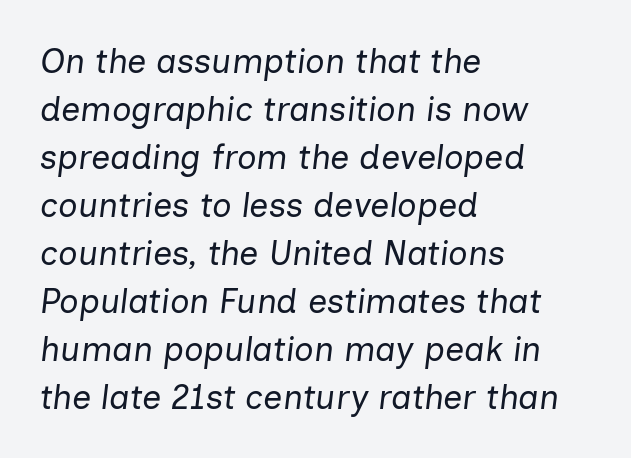
Q: Is the text bold? A: No.
Q: Is the text italic (slanted)? A: Yes, it leans right by about 7 degrees.
Q: Is the text underlined? A: No.
Q: How is the paragraph aligned? A: Left-aligned.
Q: Is the spacing between letters normal or unusually wide? A: Normal.
Q: Is the spacing between lines tight, normal or loose? A: Normal.
Q: Width (condensed, normal, or wide)? A: Normal.
Q: Stroke contrast? A: Low.
Q: x-height? A: Medium.
Q: Monospaced? A: No.
